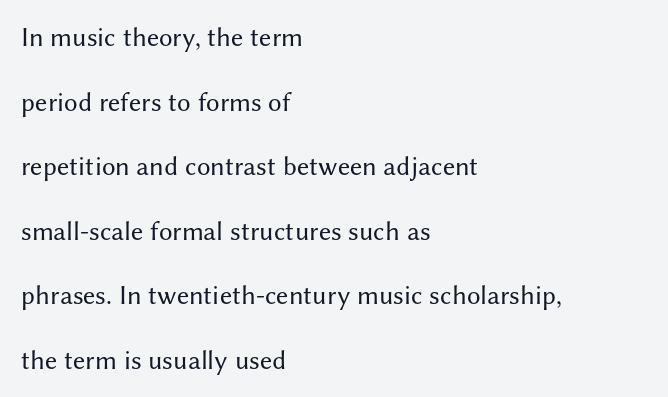
The image shows 27 px text type, upright; set left-aligned, loose line spacing (2.39x), normal letter spacing, not underlined.
